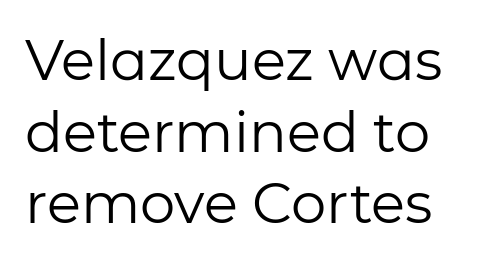
The image shows 56 px regular-weight sans-serif type, upright; set normal line spacing (1.28x), normal letter spacing, not underlined; low stroke contrast and a medium x-height.
